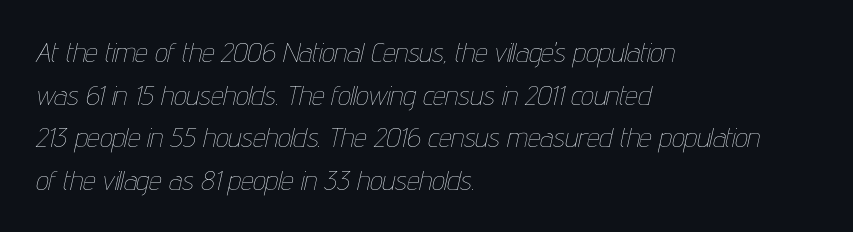
Q: Is the text bold? A: No.
Q: Is the text italic (slanted)? A: Yes, it leans right by about 12 degrees.
Q: Is the text underlined? A: No.
Q: How is the paragraph aligned? A: Left-aligned.
Q: Is the spacing between letters normal or unusually wide? A: Normal.
Q: Is the spacing between lines tight, normal or loose? A: Normal.
Q: Width (condensed, normal, or wide)? A: Condensed.
Q: Stroke contrast? A: Low.
Q: x-height? A: Medium.
Q: Monospaced? A: No.
